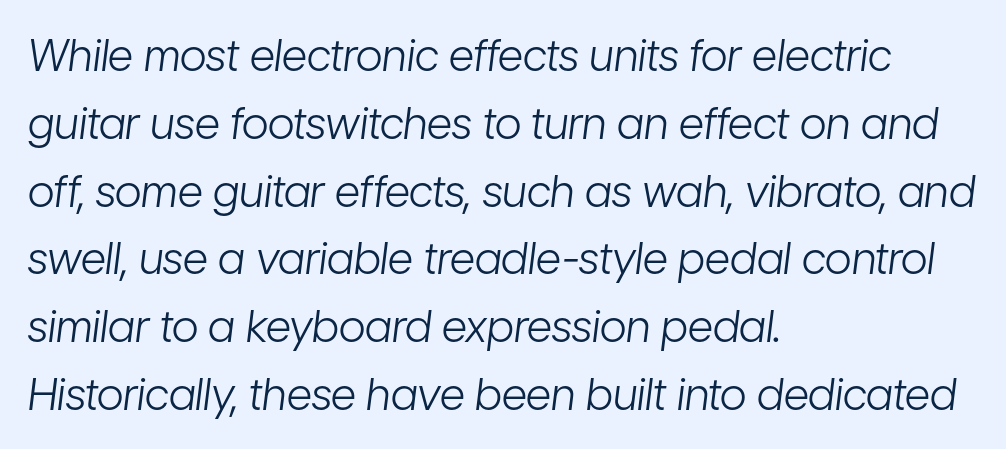
The image shows 44 px light, condensed type, italic (leaning right); set left-aligned, normal line spacing (1.54x), normal letter spacing, not underlined; low stroke contrast and a medium x-height.
